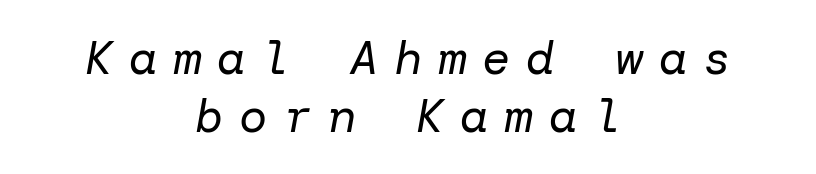
The image shows 47 px regular-weight type, italic (leaning right); set centered, line spacing 1.23x, unusually wide letter spacing (+0.34 em), not underlined; low stroke contrast and a medium x-height.
